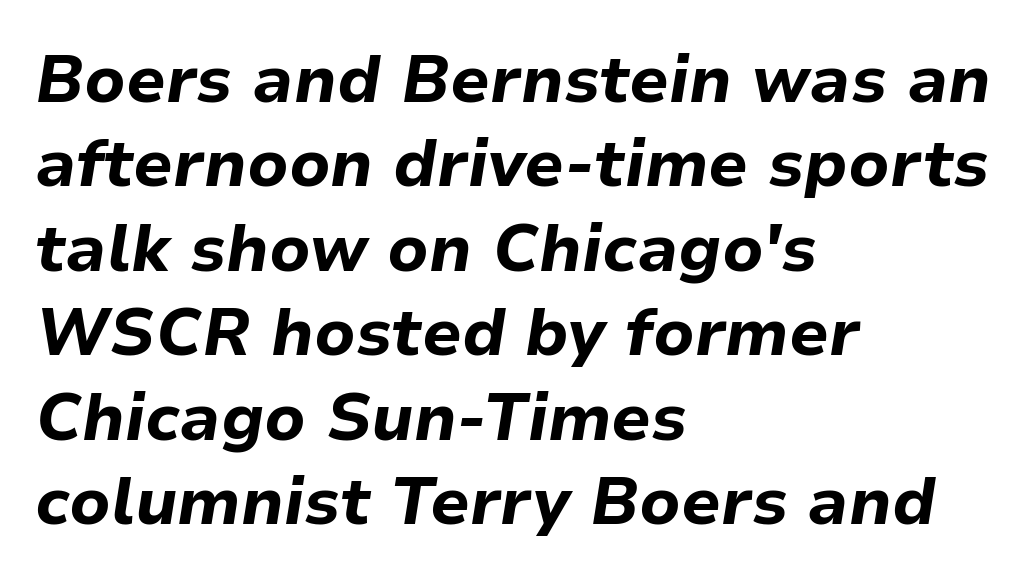
{"italic": "yes", "lean": "right", "slant_degrees": 9, "bold": "yes", "weight": "bold", "width": "normal", "stroke_contrast": "low", "x_height": "medium", "monospaced": "no", "underline": "no", "align": "left", "line_spacing": "normal", "line_spacing_ratio": 1.28, "letter_spacing": "normal", "letter_spacing_em": 0.0, "glyph_px": 66}
